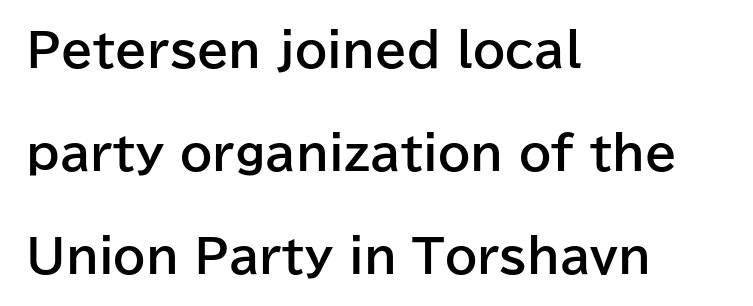
Q: Is the text bold? A: Yes.
Q: Is the text italic (slanted)? A: No, it is upright.
Q: Is the typeface a serif or a sans-serif typeface? A: Sans-serif.
Q: Is the text underlined? A: No.
Q: How is the paragraph aligned? A: Left-aligned.
Q: Is the spacing between letters normal or unusually wide? A: Normal.
Q: Is the spacing between lines tight, normal or loose? A: Loose.
Q: Width (condensed, normal, or wide)? A: Normal.
Q: Stroke contrast? A: Low.
Q: x-height? A: Medium.
Q: Monospaced? A: No.
